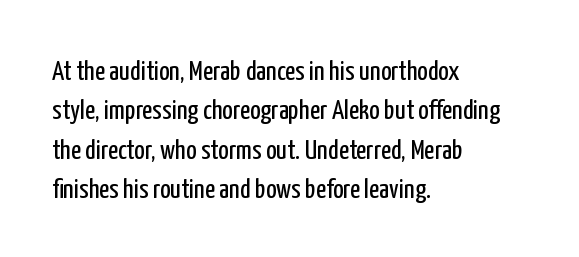
Each letter keeps its own natural width here, so spacing adapts to shape. Is there any slant? The stems are plumb. The strip under each line holds only bare page. The line-height multiplier appears to be the usual default.
